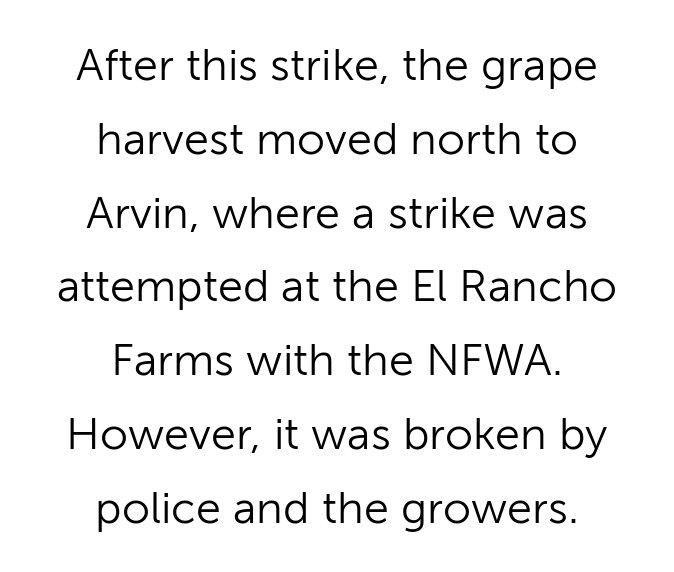
{"serif": "no", "italic": "no", "bold": "no", "weight": "light", "width": "normal", "stroke_contrast": "low", "x_height": "medium", "monospaced": "no", "underline": "no", "align": "center", "line_spacing": "normal", "line_spacing_ratio": 1.64, "letter_spacing": "normal", "letter_spacing_em": 0.0, "glyph_px": 45}
